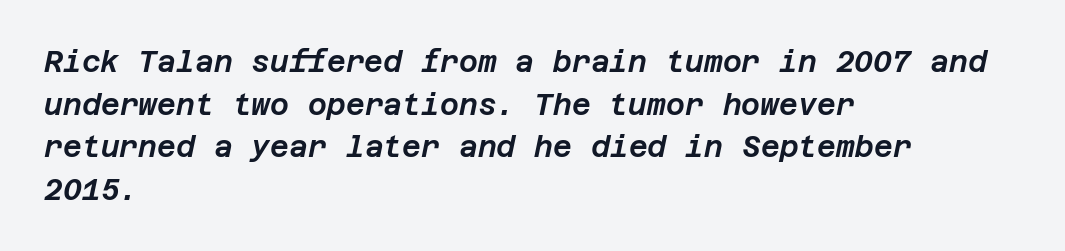
A typesetter would mark this as italic. Only glyphs here, with clear space below each row. Does extra space separate the letters? No, they use regular spacing. In CSS terms this would be text-align: left. How would I describe the line gaps? Plain and ordinary.
